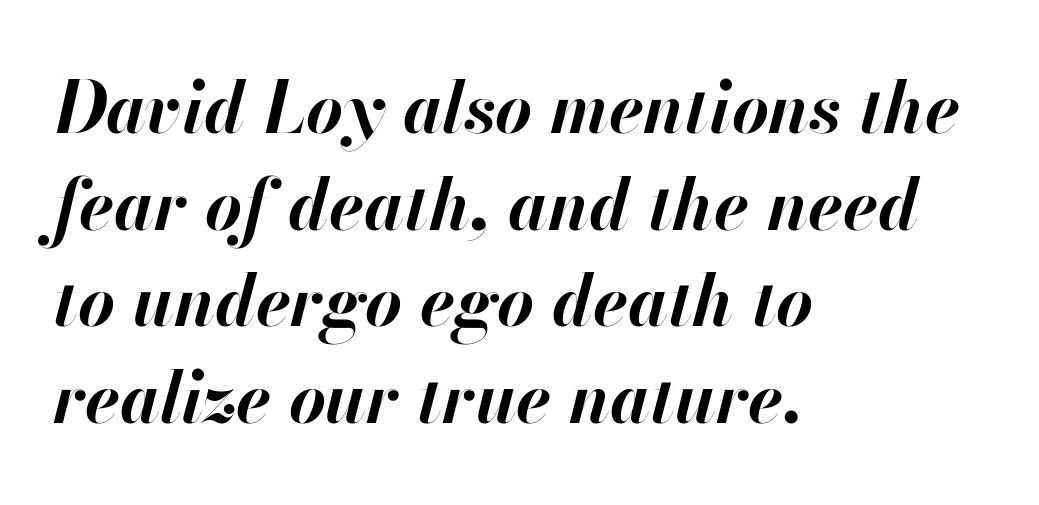
The image shows 71 px bold type, italic (leaning right); set left-aligned, normal line spacing (1.36x), normal letter spacing, not underlined; high stroke contrast and a small x-height.
